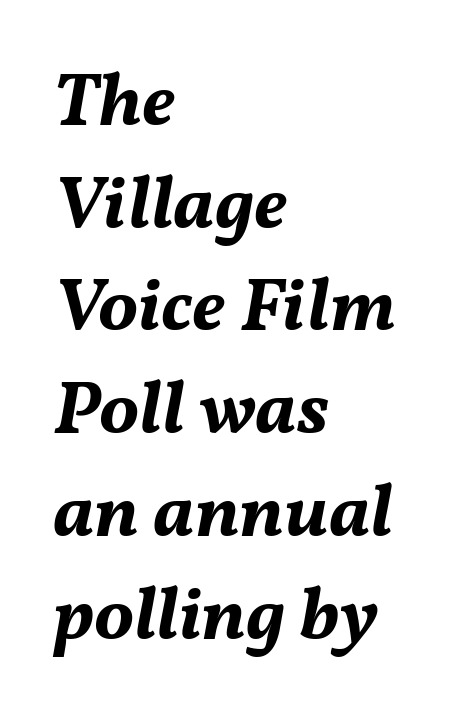
Q: Is the text bold? A: Yes.
Q: Is the text italic (slanted)? A: Yes, it leans right by about 11 degrees.
Q: Is the text underlined? A: No.
Q: How is the paragraph aligned? A: Left-aligned.
Q: Is the spacing between letters normal or unusually wide? A: Normal.
Q: Is the spacing between lines tight, normal or loose? A: Normal.
Q: Width (condensed, normal, or wide)? A: Normal.
Q: Stroke contrast? A: Medium.
Q: x-height? A: Medium.
Q: Monospaced? A: No.
